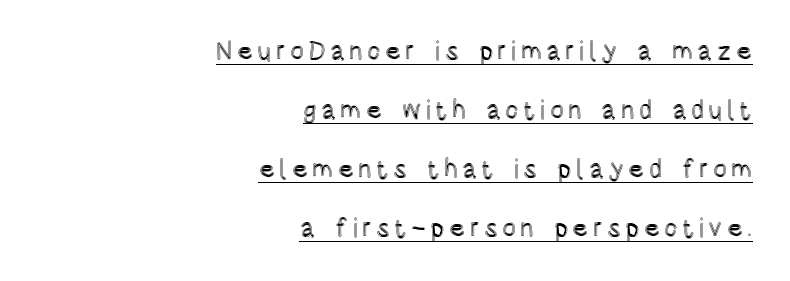
Q: Is the text italic (slanted)? A: No, it is upright.
Q: Is the text underlined? A: Yes.
Q: How is the paragraph aligned? A: Right-aligned.
Q: Is the spacing between lines tight, normal or loose? A: Loose.
